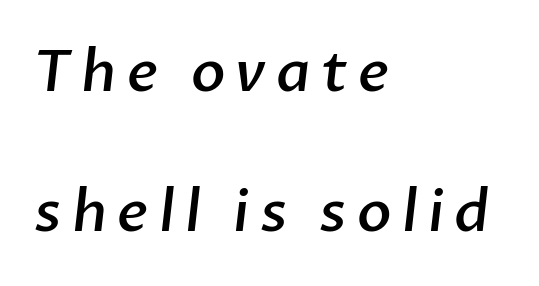
Q: Is the text bold? A: Semi-bold.
Q: Is the typeface a serif or a sans-serif typeface? A: Sans-serif.
Q: Is the text underlined? A: No.
Q: How is the paragraph aligned? A: Left-aligned.
Q: Is the spacing between lines tight, normal or loose? A: Loose.
Q: Width (condensed, normal, or wide)? A: Normal.
Q: Stroke contrast? A: Low.
Q: x-height? A: Medium.
Q: Monospaced? A: No.
